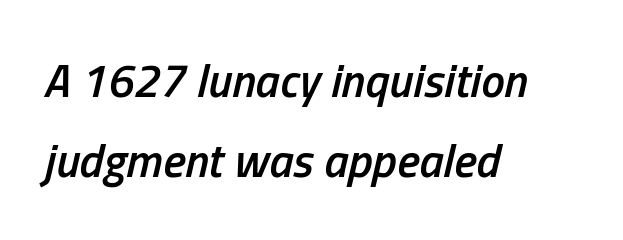
The image shows 47 px semibold, condensed type, italic (leaning right); set left-aligned, line spacing 1.71x, normal letter spacing, not underlined; low stroke contrast and a medium x-height.
